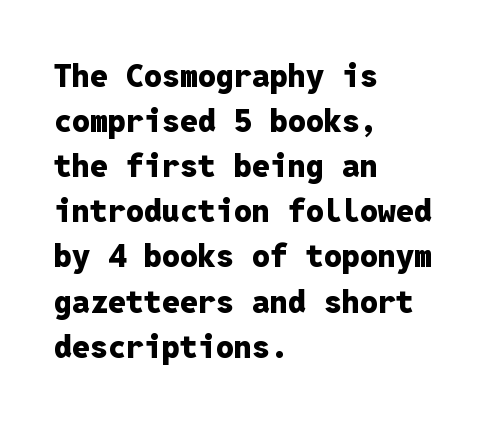
The leading is moderate, giving the passage an even texture. Nobody drew a line under any word here. The paragraph shown leans on its left margin. Each letter's strokes conclude bluntly, with no projecting serifs. Pretty heavy lettering here — definitely bold.
